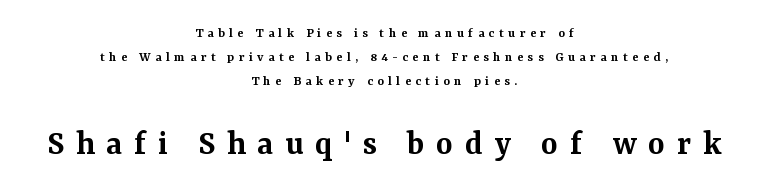
The rendering uses natural spacing where letterforms have individual widths. How are the letters spaced? Widely, with obvious added tracking. The letters stand straight up with perfectly vertical stems. What weight is shown? A semibold, between regular and bold. Unmarked baselines from the first word to the last. A typesetter would label this face a serif.
